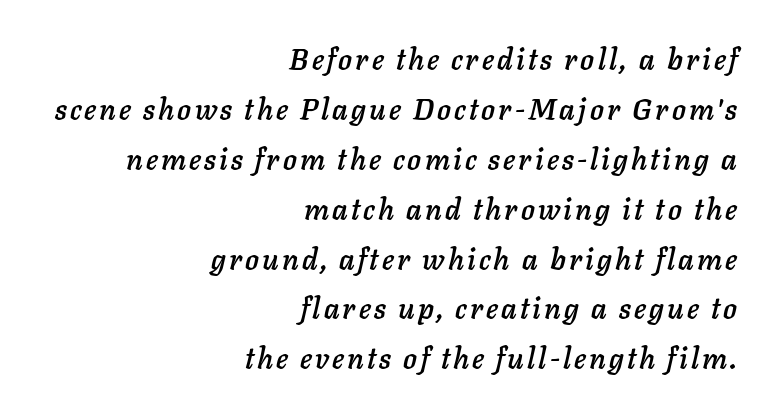
{"italic": "yes", "lean": "right", "slant_degrees": 11, "width": "normal", "stroke_contrast": "low", "x_height": "medium", "monospaced": "no", "underline": "no", "align": "right", "line_spacing_ratio": 1.72, "glyph_px": 29}
